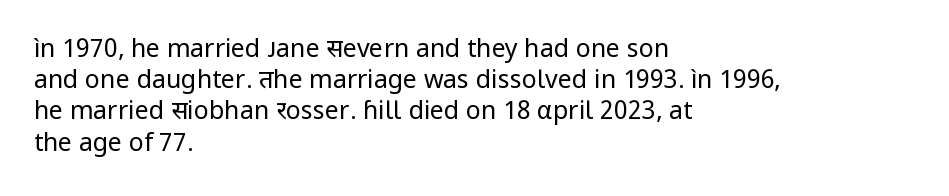
Spacing between characters is what you'd get straight out of the box. Ordinary non-slanted type is in use. The compositor pushed each line to the left boundary. Rows of type keep a routine distance in the vertical direction.
